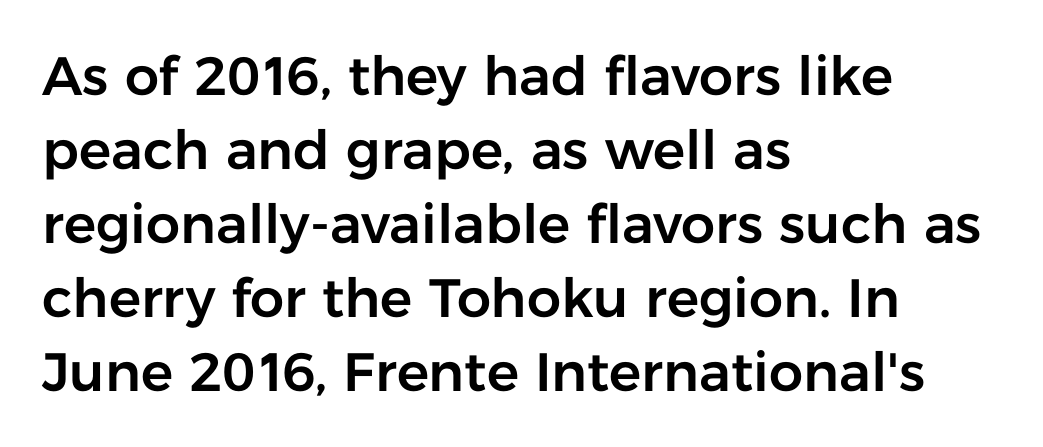
The image shows 54 px sans-serif type, upright; set left-aligned, normal line spacing (1.37x), normal letter spacing, not underlined; low stroke contrast and a medium x-height.
